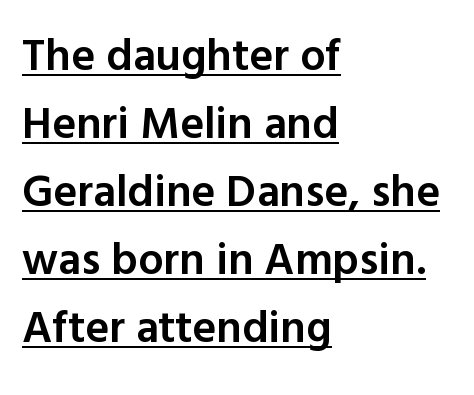
The rendered words wear a rule along their underside. The face used here is proportionally spaced, like ordinary book or web type. How heavy is the stroke? Medium-heavy — a semibold, shy of bold. Short note: letters normally spaced. The type family on display is of the sans-serif kind. The vertical gap from one line to the next is medium.
